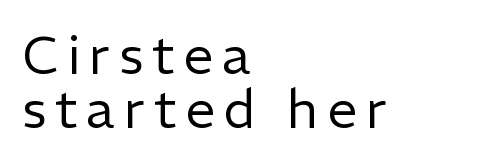
{"serif": "no", "italic": "no", "bold": "no", "weight": "regular", "width": "normal", "stroke_contrast": "low", "x_height": "medium", "monospaced": "no", "underline": "no", "align": "left", "line_spacing": "tight", "line_spacing_ratio": 1.01, "glyph_px": 53}
